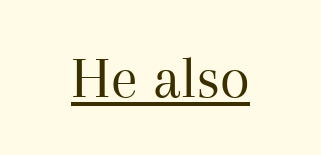
Q: Is the text bold? A: No.
Q: Is the text italic (slanted)? A: No, it is upright.
Q: Is the typeface a serif or a sans-serif typeface? A: Serif.
Q: Is the text underlined? A: Yes.
Q: Is the spacing between letters normal or unusually wide? A: Normal.
Q: Width (condensed, normal, or wide)? A: Normal.
Q: Stroke contrast? A: Medium.
Q: x-height? A: Medium.
Q: Monospaced? A: No.
